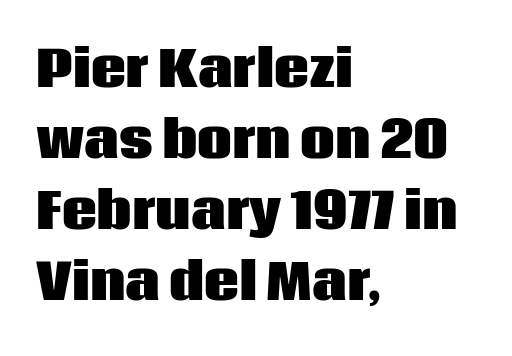
The designer left line spacing at the default. If you drew a ruler down the left edge, every line would touch it. Serifs: no, the terminals of the letterforms are clean. Observe the ordinary spacing: letters are neighbours, not strangers.
